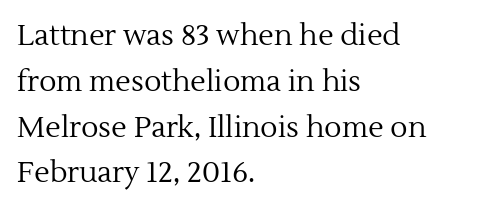
Q: Is the text bold? A: No.
Q: Is the text italic (slanted)? A: No, it is upright.
Q: Is the typeface a serif or a sans-serif typeface? A: Serif.
Q: Is the text underlined? A: No.
Q: How is the paragraph aligned? A: Left-aligned.
Q: Is the spacing between letters normal or unusually wide? A: Normal.
Q: Is the spacing between lines tight, normal or loose? A: Normal.
Q: Width (condensed, normal, or wide)? A: Normal.
Q: x-height? A: Medium.
Q: Monospaced? A: No.
